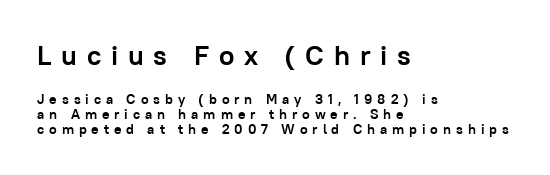
The image shows 28 px semibold sans-serif type, upright; set left-aligned, tight line spacing (1.08x), unusually wide letter spacing (+0.35 em), not underlined; the first (top) block is 2.0x larger; low stroke contrast and a medium x-height.
